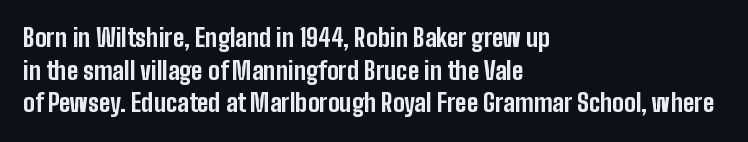
Q: Is the text bold? A: Yes.
Q: Is the text italic (slanted)? A: No, it is upright.
Q: Is the text underlined? A: No.
Q: How is the paragraph aligned? A: Left-aligned.
Q: Is the spacing between letters normal or unusually wide? A: Normal.
Q: Is the spacing between lines tight, normal or loose? A: Normal.
